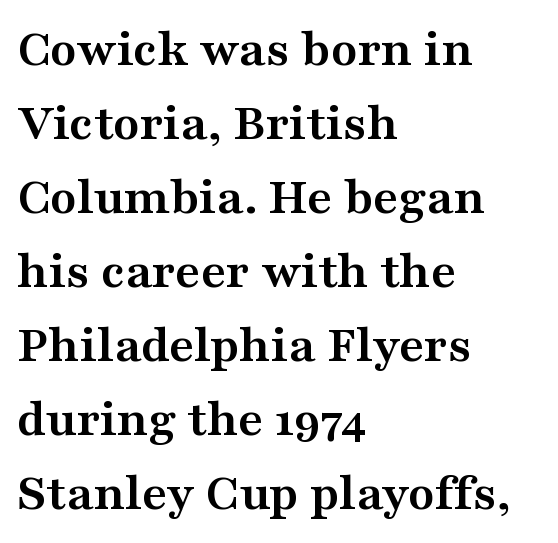
This rendering uses left alignment, leaving the right contour irregular. Successive baselines arrive at the customary interval. These lines were composed using upright roman letters. Here the glyphs are tracked normally, forming tight word shapes. These lines are composed in type with serifs.
